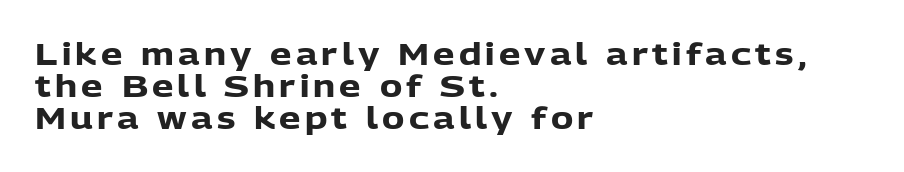
Q: Is the text bold? A: Yes.
Q: Is the text italic (slanted)? A: No, it is upright.
Q: Is the typeface a serif or a sans-serif typeface? A: Sans-serif.
Q: Is the text underlined? A: No.
Q: How is the paragraph aligned? A: Left-aligned.
Q: Is the spacing between lines tight, normal or loose? A: Tight.
Q: Width (condensed, normal, or wide)? A: Normal.
Q: Stroke contrast? A: Low.
Q: x-height? A: Medium.
Q: Monospaced? A: No.
